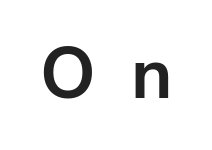
You could not count columns in this text — the font is proportionally spaced. Caption: bold face, heavy strokes. A clean baseline with only descenders dipping below it. How are the letters spaced? Widely, with obvious added tracking.
